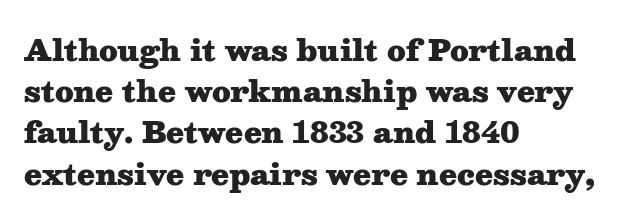
Q: Is the text bold? A: Yes.
Q: Is the text italic (slanted)? A: No, it is upright.
Q: Is the typeface a serif or a sans-serif typeface? A: Serif.
Q: Is the text underlined? A: No.
Q: How is the paragraph aligned? A: Left-aligned.
Q: Is the spacing between letters normal or unusually wide? A: Normal.
Q: Is the spacing between lines tight, normal or loose? A: Normal.
Q: Width (condensed, normal, or wide)? A: Wide.
Q: Stroke contrast? A: Medium.
Q: x-height? A: Medium.
Q: Monospaced? A: No.
